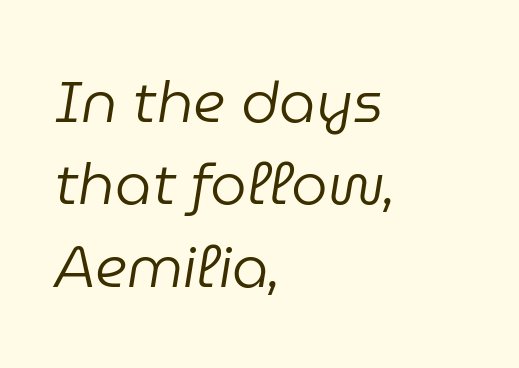
The image shows 58 px regular-weight type, italic (leaning right); set left-aligned, normal line spacing (1.42x), normal letter spacing, not underlined; low stroke contrast and a medium x-height.
